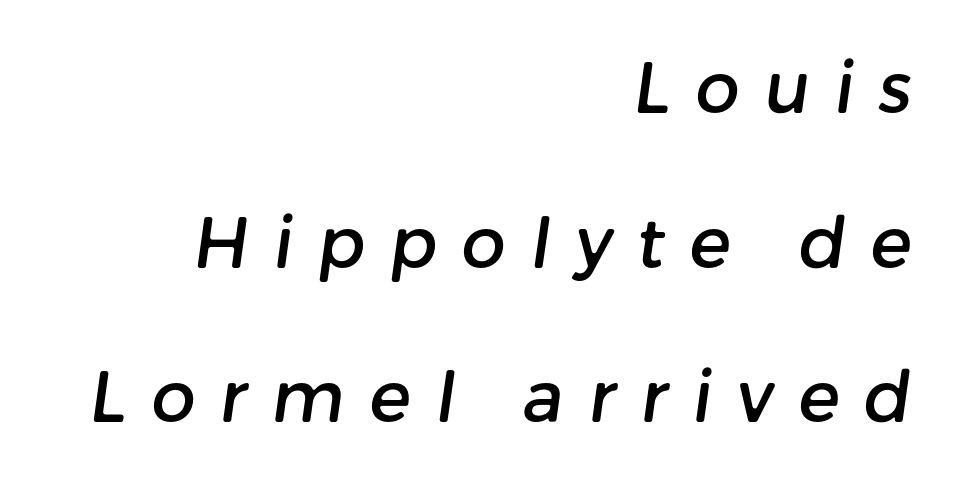
The image shows 70 px sans-serif type; set right-aligned, loose line spacing (2.21x), unusually wide letter spacing (+0.35 em), not underlined; low stroke contrast and a medium x-height.
